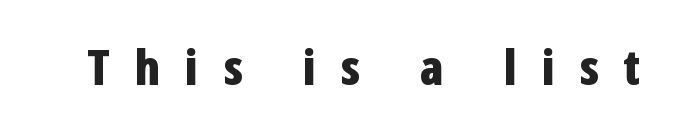
In terms of weight, the rendering is a true, heavy bold. These lines are composed in type without serifs. Underline: absent. The line texture is sparse and dotted thanks to wide tracking. The face used here is proportionally spaced, like ordinary book or web type.
